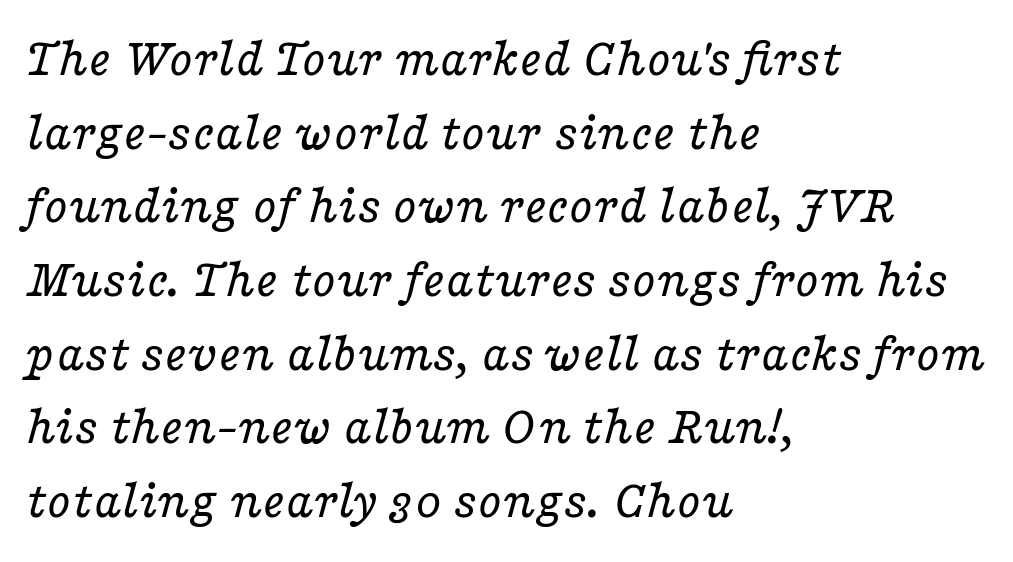
The image shows 55 px regular-weight, wide serif type, italic (leaning right); set left-aligned, normal line spacing (1.34x), normal letter spacing, not underlined; low stroke contrast and a medium x-height.
